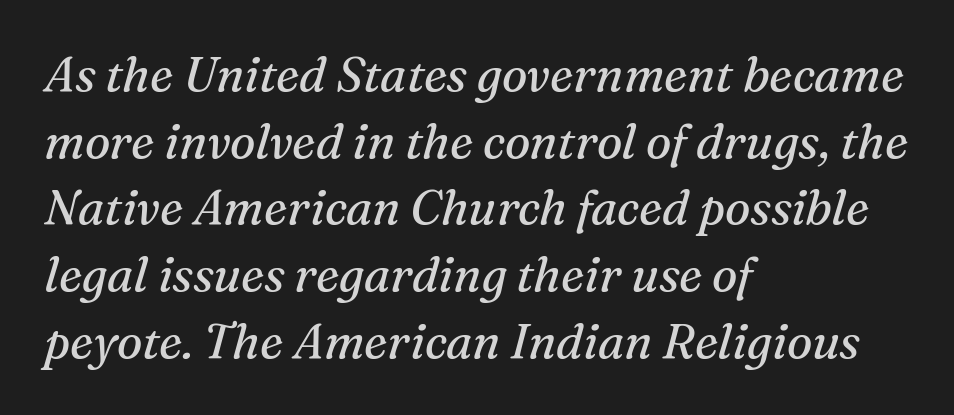
The image shows 48 px regular-weight serif type, italic (leaning right); set left-aligned, normal line spacing (1.39x), normal letter spacing, not underlined; medium stroke contrast and a medium x-height.
